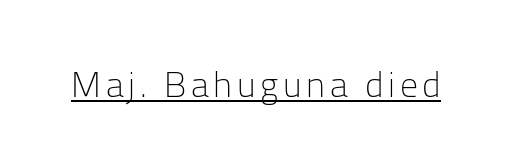
Q: Is the text bold? A: No.
Q: Is the text italic (slanted)? A: No, it is upright.
Q: Is the typeface a serif or a sans-serif typeface? A: Sans-serif.
Q: Is the text underlined? A: Yes.
Q: Width (condensed, normal, or wide)? A: Normal.
Q: Stroke contrast? A: Low.
Q: x-height? A: Medium.
Q: Monospaced? A: No.
